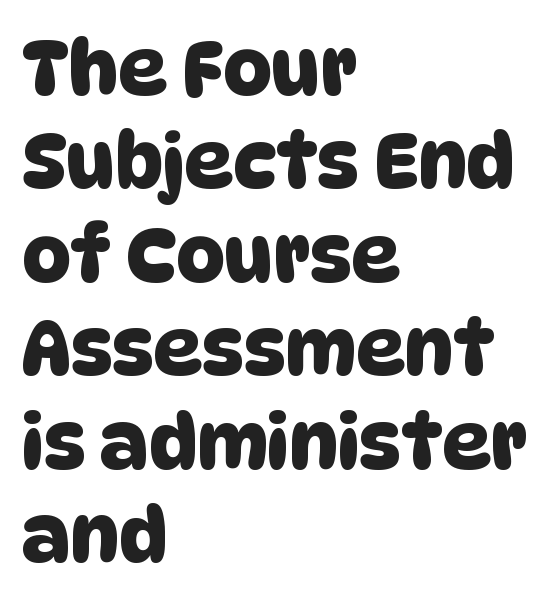
{"serif": "no", "width": "normal", "stroke_contrast": "low", "x_height": "large", "monospaced": "no", "underline": "no", "align": "left", "line_spacing_ratio": 1.23, "letter_spacing": "normal", "letter_spacing_em": 0.0, "glyph_px": 76}
